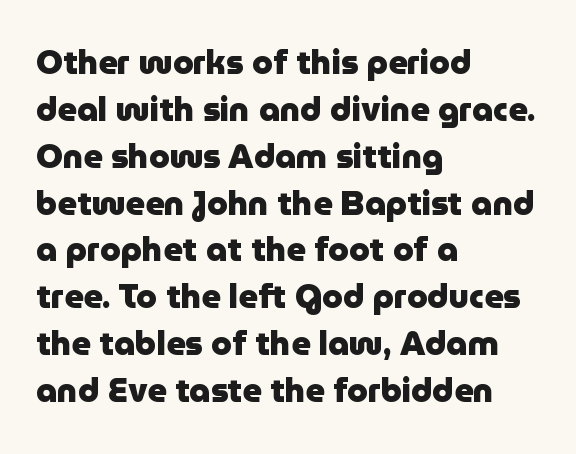
This sample uses plain, unmodified letter spacing. This rendering features lettering with no underline. The lines sit at an ordinary, default distance from one another. These words are printed bold, with thick strokes throughout. Check where the strokes stop: nothing finishes them off — pure sans.
